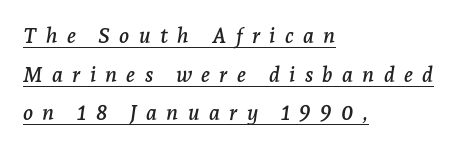
The image shows 21 px text type, italic (leaning right); set left-aligned, line spacing 1.84x, unusually wide letter spacing (+0.44 em), underlined.
